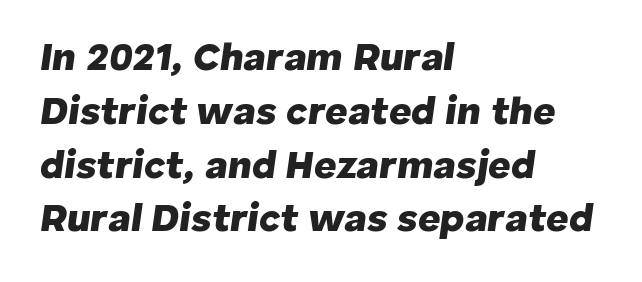
The image shows 39 px heavy type, italic (leaning right); set left-aligned, normal line spacing (1.38x), normal letter spacing, not underlined; low stroke contrast and a medium x-height.
